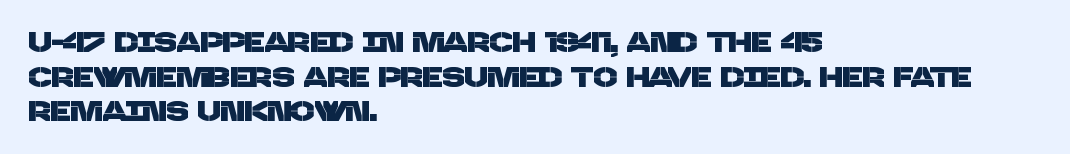
The image shows 28 px sans-serif type; set left-aligned, line spacing 1.24x, normal letter spacing, not underlined; low stroke contrast and a large x-height.
